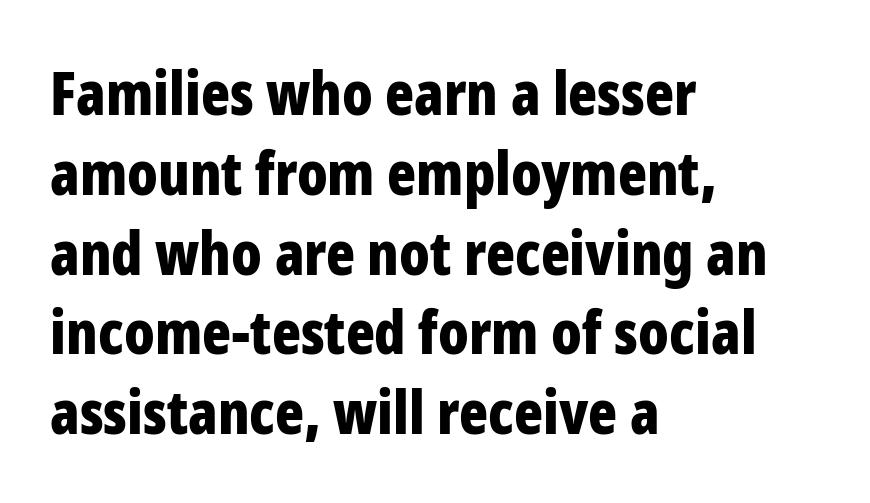
{"serif": "no", "italic": "no", "bold": "yes", "weight": "bold", "width": "condensed", "stroke_contrast": "low", "x_height": "medium", "monospaced": "no", "underline": "no", "align": "left", "line_spacing": "normal", "line_spacing_ratio": 1.33, "letter_spacing": "normal", "letter_spacing_em": 0.0, "glyph_px": 60}
